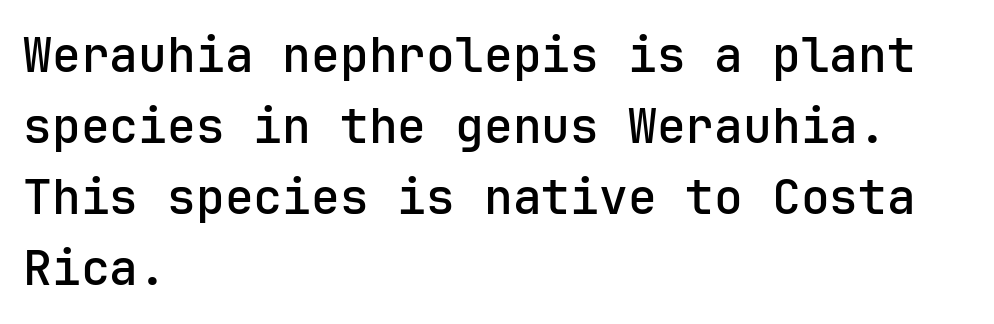
The image shows 48 px sans-serif type, upright, monospaced; set left-aligned, normal line spacing (1.48x), normal letter spacing, not underlined; low stroke contrast and a medium x-height.
